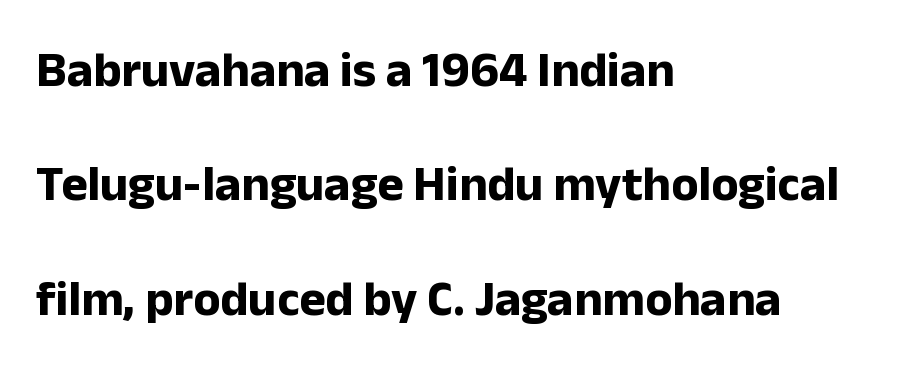
This block would shrink considerably if given ordinary leading; it's expanded now. The letters advance in unequal steps, a hallmark of proportional type. The font is running at its bold setting. The line texture is even and compact thanks to regular tracking. The letters stand straight up with perfectly vertical stems. Each line starts at the same left margin while the right side varies.
